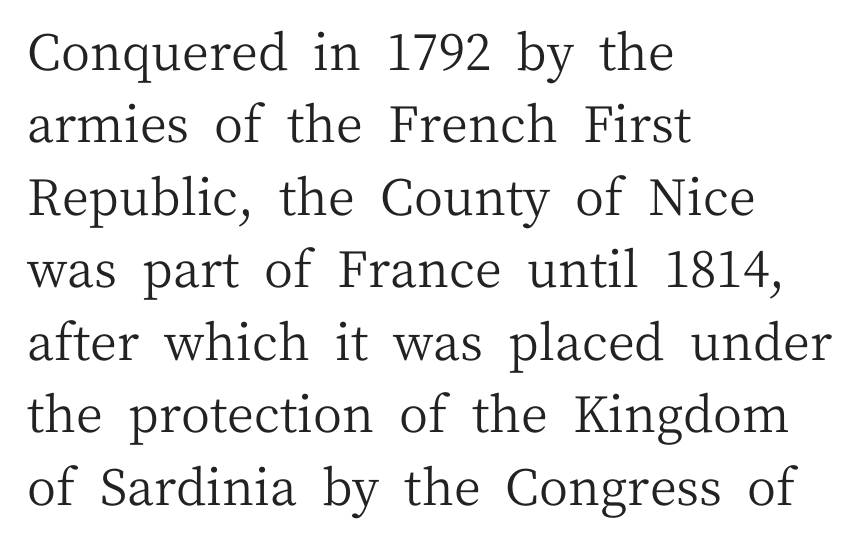
{"serif": "yes", "italic": "no", "bold": "no", "weight": "regular", "width": "normal", "stroke_contrast": "medium", "x_height": "medium", "monospaced": "no", "underline": "no", "align": "left", "line_spacing": "normal", "line_spacing_ratio": 1.45, "letter_spacing": "normal", "letter_spacing_em": 0.0, "glyph_px": 50}
